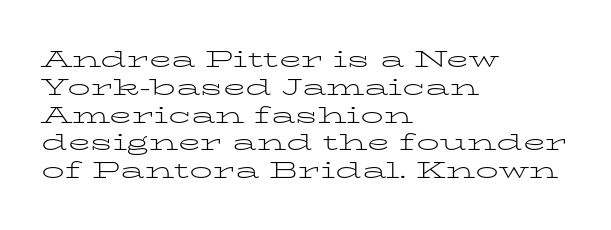
Q: Is the text bold? A: No.
Q: Is the text italic (slanted)? A: No, it is upright.
Q: Is the text underlined? A: No.
Q: How is the paragraph aligned? A: Left-aligned.
Q: Is the spacing between letters normal or unusually wide? A: Normal.
